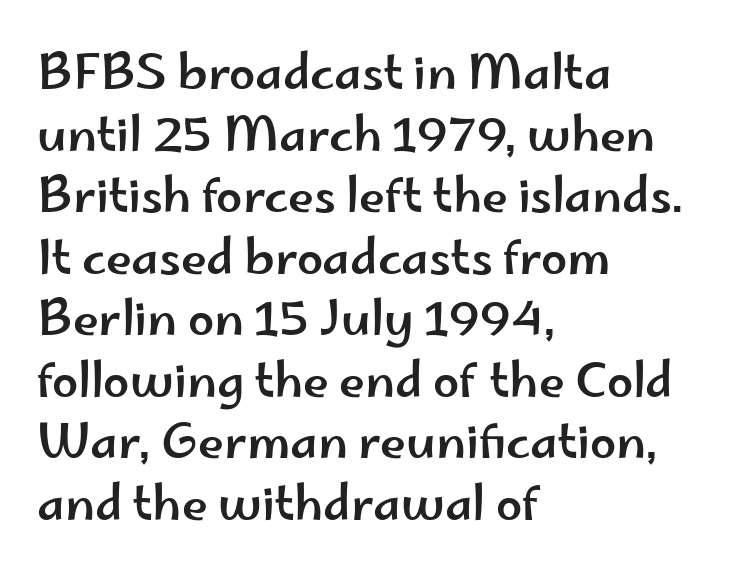
When letters stand straight like this, we call the style roman or upright. I'd call this a sans setting — the letters go barefoot. The paragraph has a hard left edge and a soft right edge. Type without underlining. One glance says typical: line gaps are just what's usual.
